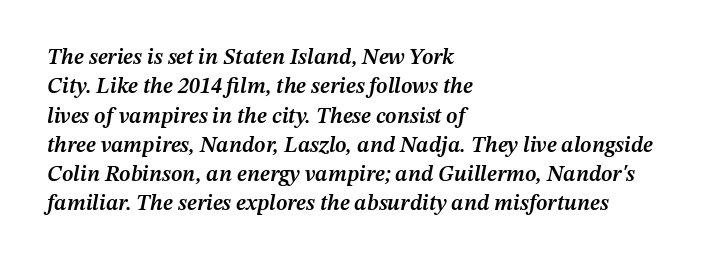
The image shows 22 px text type, italic (leaning right); set left-aligned, normal line spacing (1.33x), normal letter spacing, not underlined.
